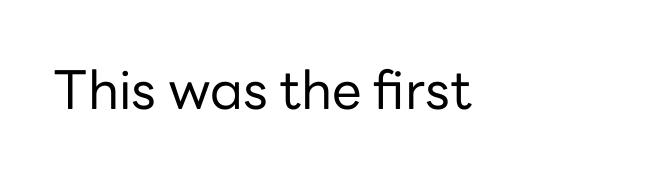
{"serif": "no", "italic": "no", "bold": "no", "weight": "regular", "width": "normal", "stroke_contrast": "low", "x_height": "medium", "monospaced": "no", "underline": "no", "align": "left", "letter_spacing": "normal", "letter_spacing_em": 0.0, "glyph_px": 53}
